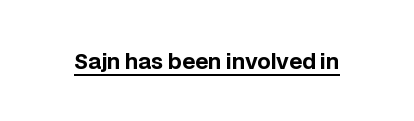
Q: Is the text bold? A: Yes.
Q: Is the text italic (slanted)? A: No, it is upright.
Q: Is the text underlined? A: Yes.
Q: Is the spacing between letters normal or unusually wide? A: Normal.
